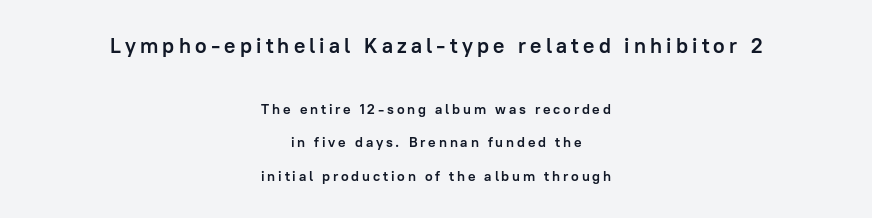
Q: Is the text bold? A: Yes.
Q: Is the text italic (slanted)? A: No, it is upright.
Q: Is the text underlined? A: No.
Q: How is the paragraph aligned? A: Centered.
Q: Is the spacing between letters normal or unusually wide? A: Unusually wide.
Q: Is the spacing between lines tight, normal or loose? A: Loose.
Q: Which block of text is set in a larger size, the first (top) or the second (bottom)? A: The first (top) one.
